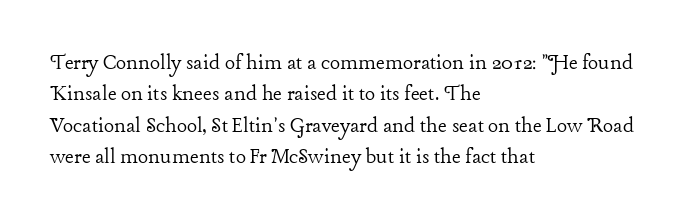
The image shows 24 px text type, upright; set left-aligned, normal line spacing (1.31x), normal letter spacing, not underlined.
